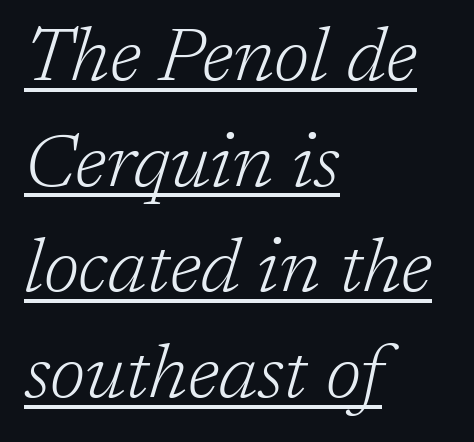
No extra tracking has been applied to these lines. Font category for this specimen: serif. It's the slanting kind of type. The text block is weighted toward the left margin, trailing off unevenly rightward. The specimen includes a rule beneath the text block's lines. The letterforms sit at book weight or below.
